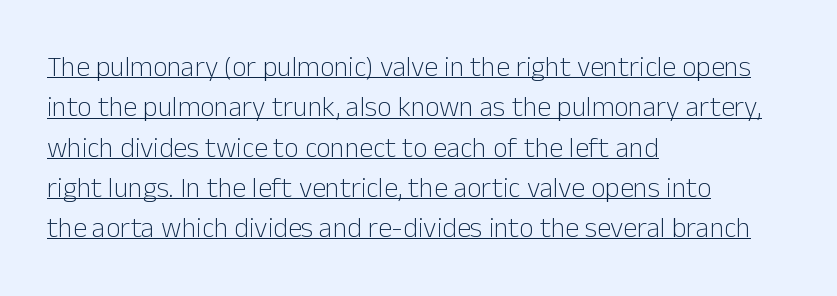
The image shows 28 px light sans-serif type, upright; set left-aligned, normal line spacing (1.44x), normal letter spacing, underlined; low stroke contrast and a medium x-height.
